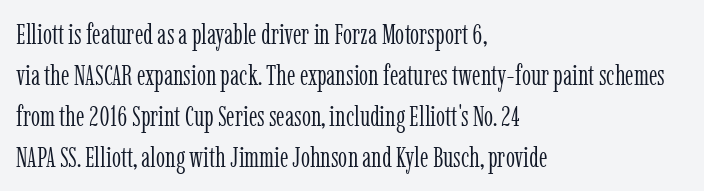
Rule under the text: the space is simply empty. Leading: standard. Stroke thickness stays within the range of a standard reading face or lighter. You can tell it's not italic because the verticals are truly vertical. Varying glyph widths throughout — classic text-font behaviour.
